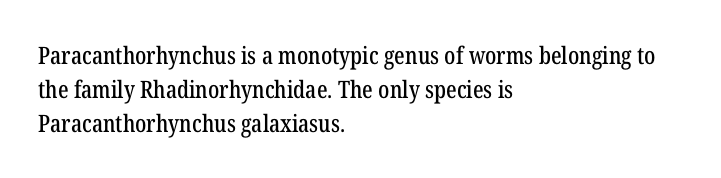
Here the glyphs are tracked normally, forming tight word shapes. A typesetter would call this leading conventional body-copy spacing. Descenders hang freely into open space. Typeset ragged right — the left edge is the straight one. Posture: upright roman.
